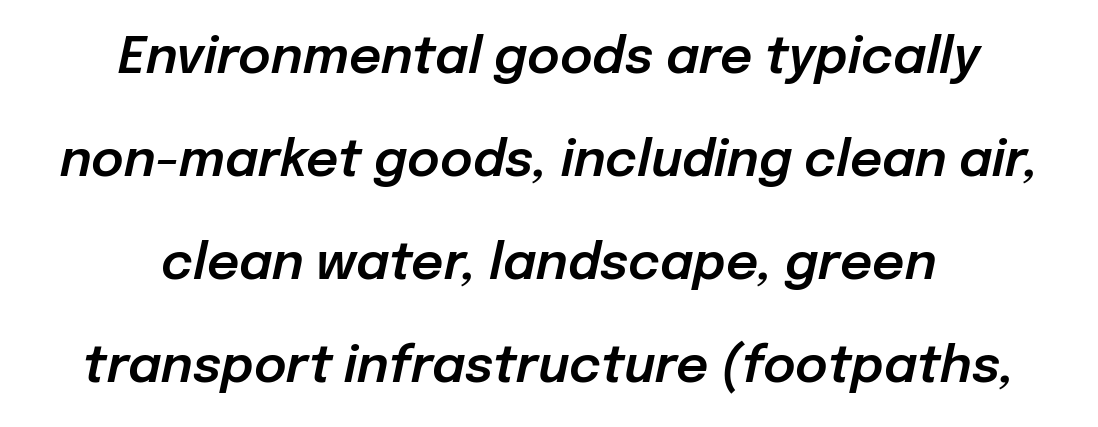
The passage shown is typed in a proportional face where columns would drift. The font's italic variant was chosen for this text. Leading is clearly above the norm, producing a sparse column. Underlining? Definitely not there. The text block is weighted toward neither margin, spreading evenly from the middle.
